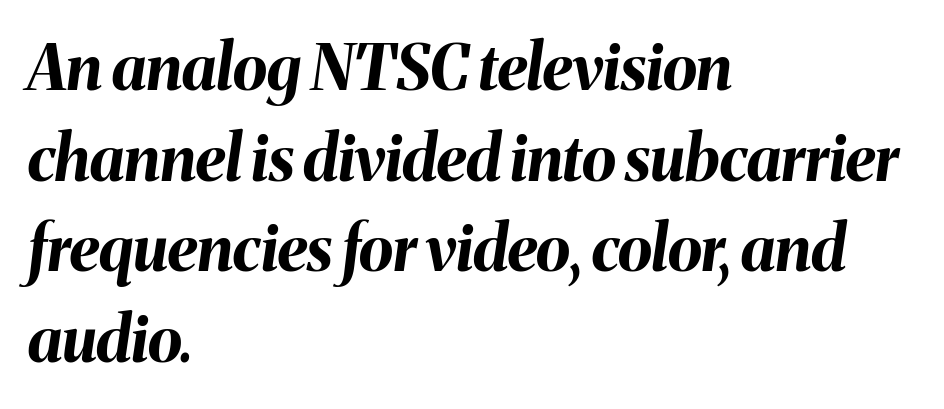
Nobody drew a line under any word here. These lines are set flush left with a ragged right edge. Vertically, the passage feels balanced, rows spaced as you'd expect. You can tell it's italic because the verticals aren't actually vertical.
